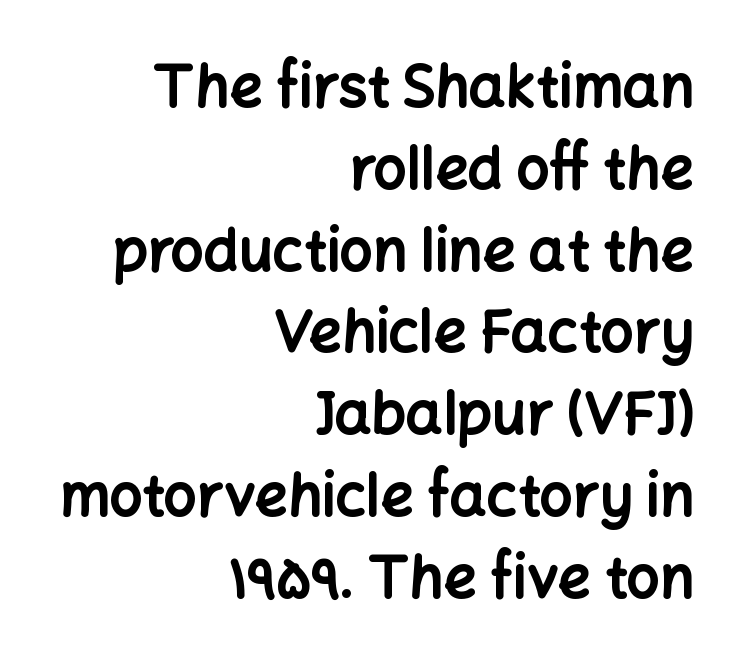
The image shows 58 px bold sans-serif type, upright; set right-aligned, normal line spacing (1.41x), normal letter spacing, not underlined; low stroke contrast and a medium x-height.
